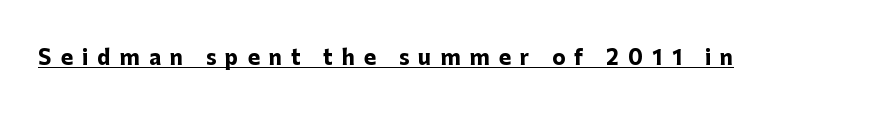
{"italic": "no", "bold": "yes", "underline": "yes", "letter_spacing": "wide", "letter_spacing_em": 0.46, "glyph_px": 20}
